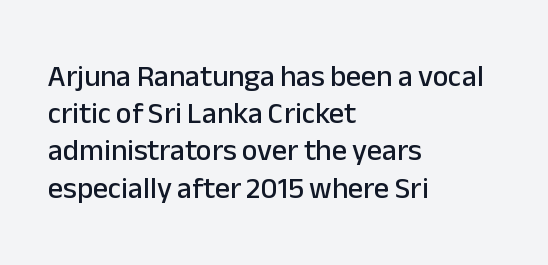
Honestly, the letter spacing is just normal — you wouldn't notice it. Check the space under the baseline: it is left empty. Grotesque or geometric, the face here clearly has no serifs. Note the varied advance widths — an 'i' is clearly narrower than an 'm'. This sample is left-justified, so line endings fall wherever the words run out. Posture: straight, roman, zero tilt.
